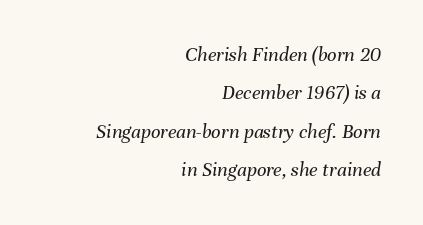
Q: Is the text bold? A: No.
Q: Is the text italic (slanted)? A: Yes, it leans right by about 8 degrees.
Q: Is the text underlined? A: No.
Q: How is the paragraph aligned? A: Right-aligned.
Q: Is the spacing between letters normal or unusually wide? A: Normal.
